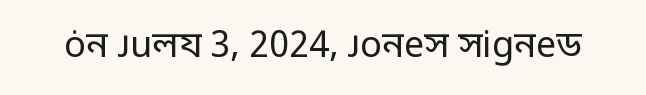
Is this a fixed-width face? No — the glyphs have proportional, varying widths. Vertical strokes here are truly vertical. Glance below the letters and you will spot only blank space. The face used here is a sans, in the tradition of grotesques and geometrics. The face looks like a standard text weight, possibly lighter. Short note: letters normally spaced.
